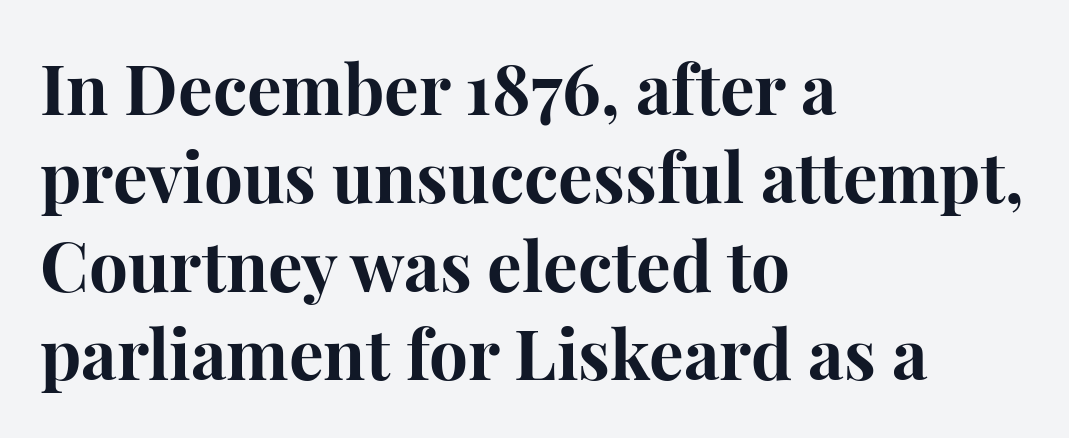
Q: Is the text bold? A: Yes.
Q: Is the text italic (slanted)? A: No, it is upright.
Q: Is the typeface a serif or a sans-serif typeface? A: Serif.
Q: Is the text underlined? A: No.
Q: How is the paragraph aligned? A: Left-aligned.
Q: Is the spacing between letters normal or unusually wide? A: Normal.
Q: Is the spacing between lines tight, normal or loose? A: Normal.
Q: Width (condensed, normal, or wide)? A: Normal.
Q: Stroke contrast? A: High.
Q: x-height? A: Medium.
Q: Monospaced? A: No.
